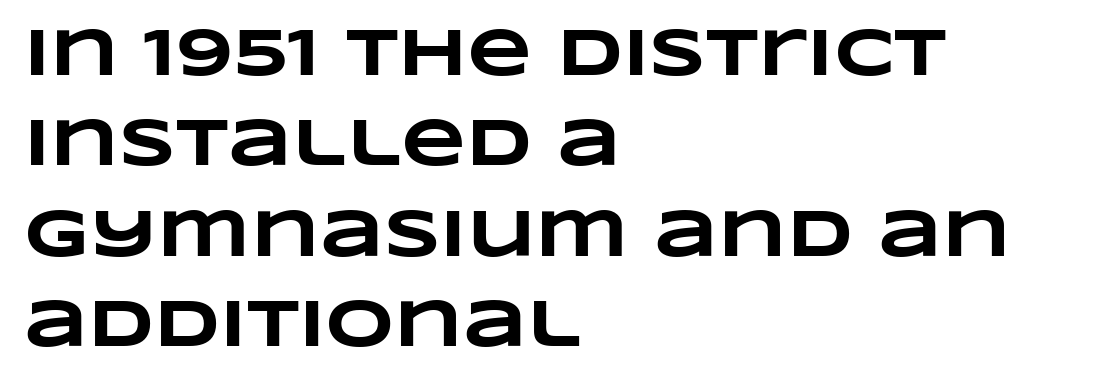
The image shows 67 px heavy, wide type; set left-aligned, normal line spacing (1.35x), normal letter spacing, not underlined; low stroke contrast and a large x-height.
